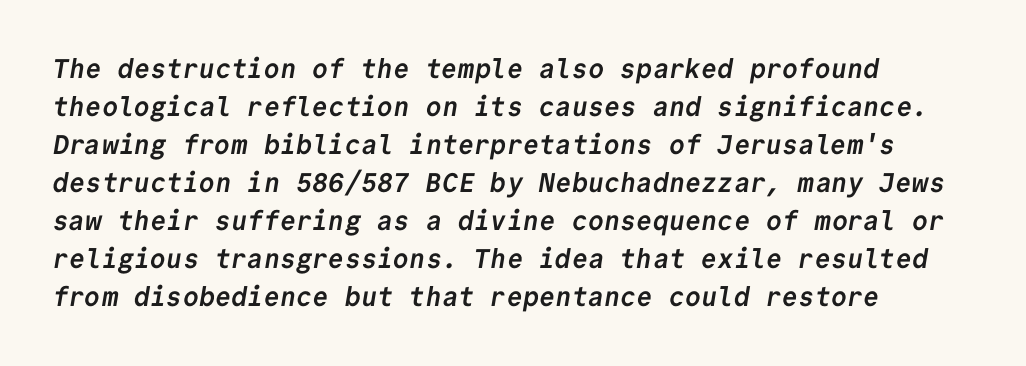
The image shows 27 px bold type; set left-aligned, normal line spacing (1.41x), normal letter spacing, not underlined.
